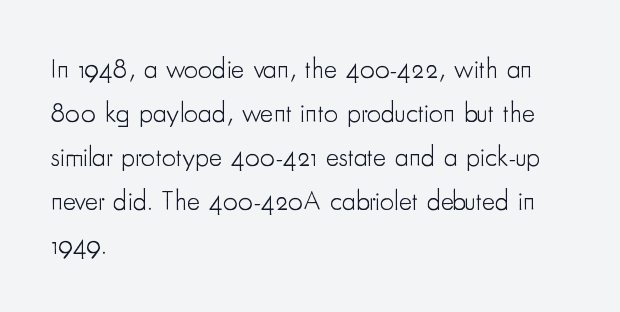
A typesetter would call this proportional, since set widths differ per character. A quiet, ordinary-to-light weight characterises the typeface. The line texture is even and compact thanks to regular tracking. A typesetter would mark this as roman, not italic. Type without underlining.
